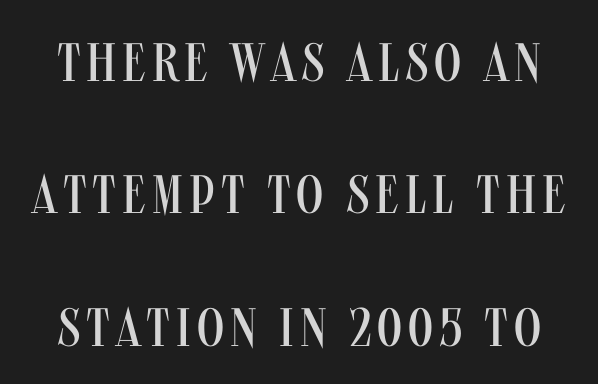
{"serif": "no", "italic": "no", "bold": "no", "weight": "regular", "width": "condensed", "stroke_contrast": "medium", "x_height": "large", "monospaced": "no", "underline": "no", "line_spacing": "loose", "line_spacing_ratio": 2.45, "glyph_px": 54}
